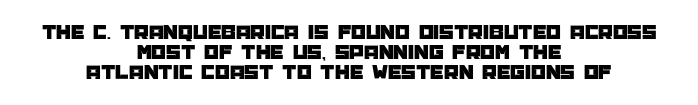
The strip under each line holds only bare page. Observe the ordinary spacing: letters are neighbours, not strangers. The setting favours the middle, as headings and verse often do. Upright lettering throughout.
